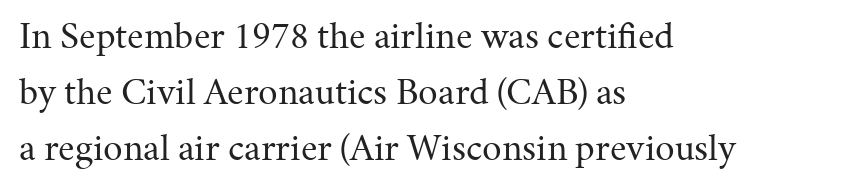
The image shows 39 px regular-weight serif type, upright; set left-aligned, normal line spacing (1.43x), normal letter spacing, not underlined; medium stroke contrast and a medium x-height.
